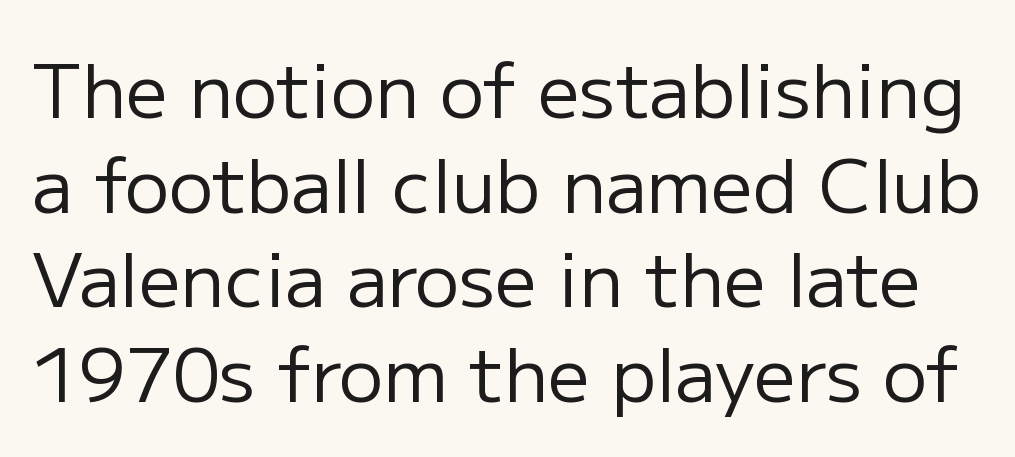
Vertical strokes here are truly vertical. These lines are rendered in a variable-pitch font. Spacing between characters is what you'd get straight out of the box. Has an underline been added? It has not.
